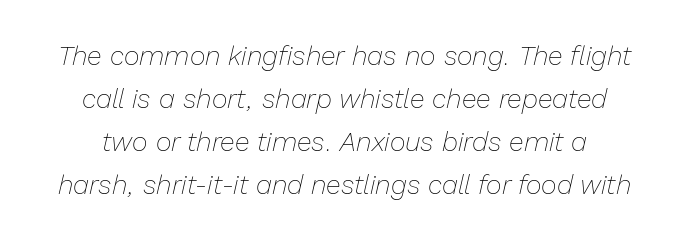
The image shows 27 px text type, italic (leaning right); set centered, normal line spacing (1.59x), normal letter spacing, not underlined.
